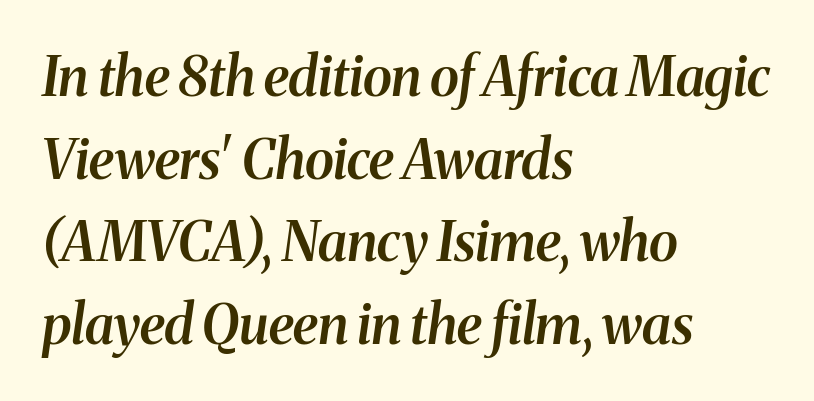
The image shows 54 px semibold serif type, italic (leaning right); set left-aligned, normal line spacing (1.53x), normal letter spacing, not underlined; medium stroke contrast and a medium x-height.
